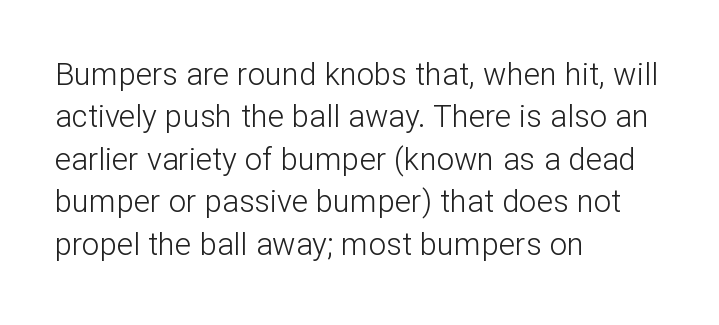
The typesetter chose a ragged-right arrangement here. The letters advance in unequal steps, a hallmark of proportional type. Posture: vertical. Descenders hang freely into open space.
